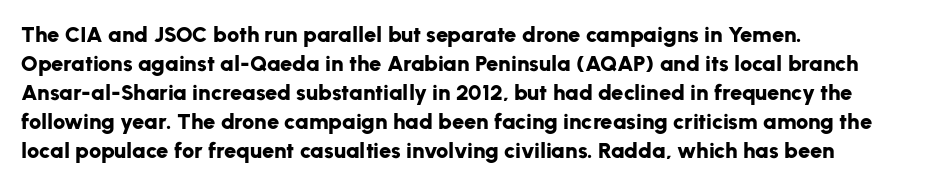
The image shows 22 px bold type, upright; set left-aligned, normal line spacing (1.32x), normal letter spacing, not underlined.
